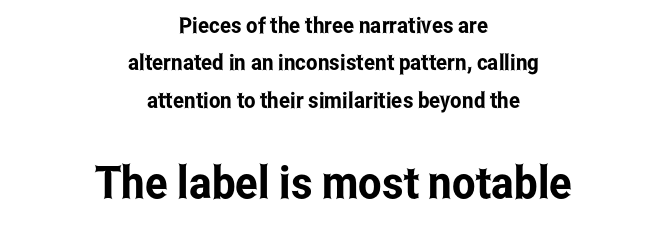
Q: Is the text italic (slanted)? A: No, it is upright.
Q: Is the typeface a serif or a sans-serif typeface? A: Sans-serif.
Q: Is the text underlined? A: No.
Q: How is the paragraph aligned? A: Centered.
Q: Is the spacing between letters normal or unusually wide? A: Normal.
Q: Is the spacing between lines tight, normal or loose? A: Normal.
Q: Which block of text is set in a larger size, the first (top) or the second (bottom)? A: The second (bottom) one.
Q: Width (condensed, normal, or wide)? A: Condensed.
Q: Stroke contrast? A: Low.
Q: x-height? A: Medium.
Q: Monospaced? A: No.
